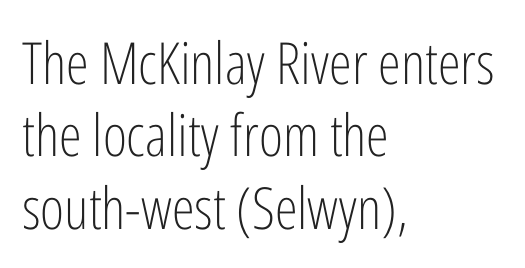
The image shows 58 px light, condensed sans-serif type, upright; set left-aligned, normal line spacing (1.25x), normal letter spacing, not underlined; low stroke contrast and a medium x-height.
